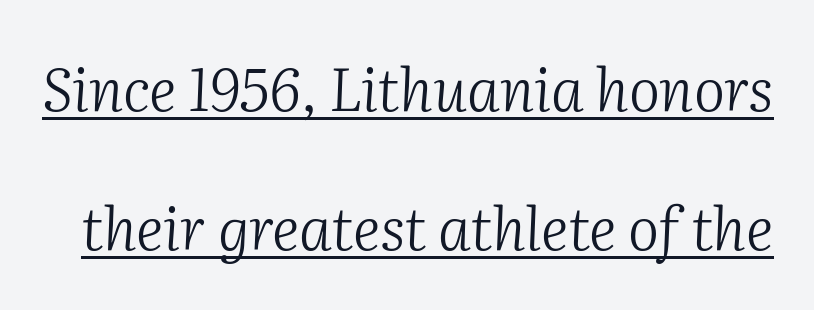
{"serif": "yes", "italic": "yes", "lean": "right", "slant_degrees": 2, "bold": "no", "weight": "light", "width": "normal", "stroke_contrast": "medium", "x_height": "medium", "monospaced": "no", "underline": "yes", "line_spacing": "loose", "line_spacing_ratio": 2.35, "letter_spacing": "normal", "letter_spacing_em": 0.0, "glyph_px": 59}
